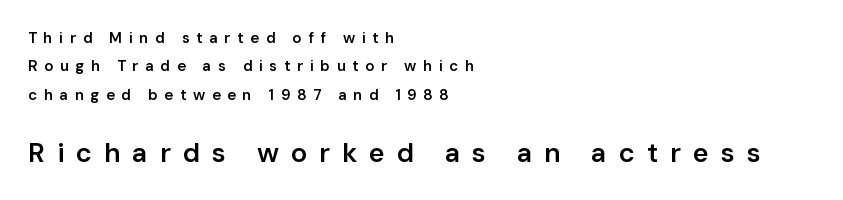
If you drew a ruler down the left edge, every line would touch it. Is the lower block the larger one? Yes — the lower block carries the bigger type. The letters stand upright; this is a roman face. Display-style spreading of the glyphs; the letterfit is very open. The glyphs are unaccompanied by any horizontal stroke below them. The font is running at a semibold setting, under full bold.
